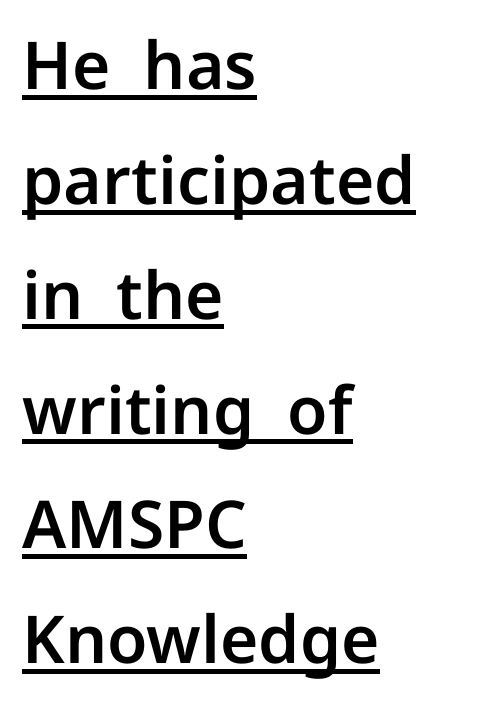
The image shows 66 px sans-serif type, upright; set left-aligned, line spacing 1.74x, normal letter spacing, underlined; low stroke contrast and a medium x-height.
